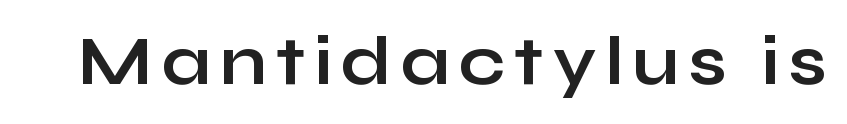
The image shows 68 px bold, wide sans-serif type, upright; set not underlined; low stroke contrast and a medium x-height.
